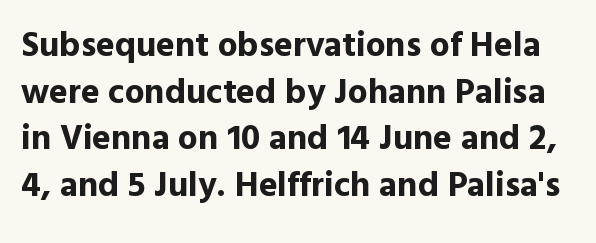
The image shows 35 px bold sans-serif type, upright; set normal line spacing (1.33x), normal letter spacing, not underlined; a medium x-height.
